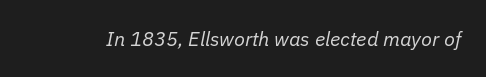
{"italic": "yes", "lean": "right", "slant_degrees": 11, "bold": "no", "underline": "no", "letter_spacing": "normal", "letter_spacing_em": 0.0, "glyph_px": 20}
